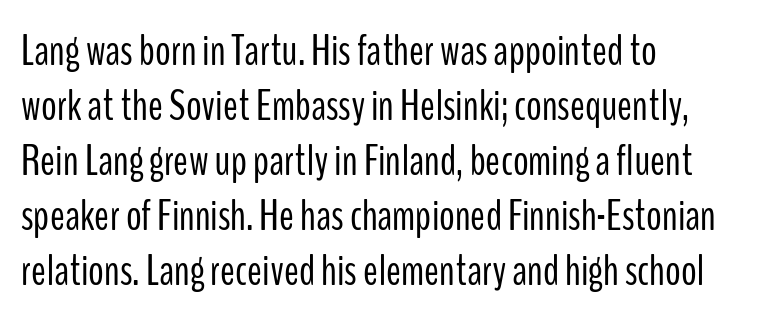
Caption: face not bold, strokes unweighted. The face used here is proportionally spaced, like ordinary book or web type. Students, observe: this is what conventionally led text looks like. Type style note: lacks serifs. Each word holds together tightly as a unit, with standard inter-letter gaps.
